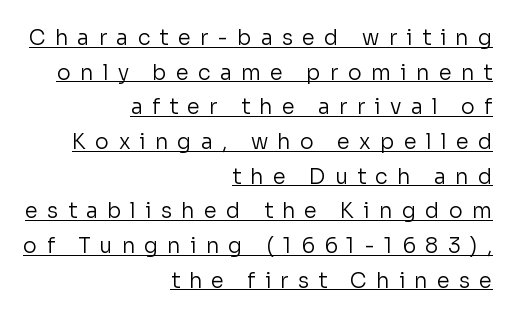
The lettering is marked with a stroke running underneath it. The letterforms stand isolated, each surrounded by extra space. The rows are spaced the way most documents space them. This is not heavy type; no bold has been used.
